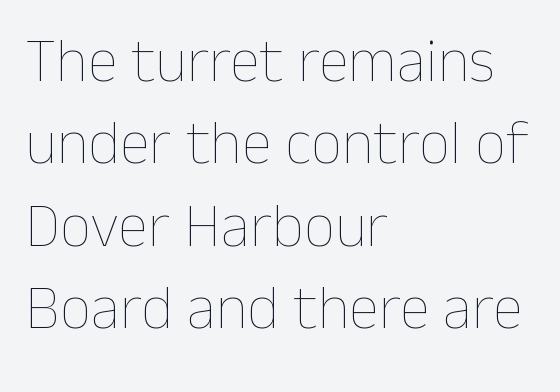
{"italic": "no", "bold": "no", "weight": "thin", "width": "normal", "stroke_contrast": "low", "x_height": "medium", "monospaced": "no", "underline": "no", "align": "left", "line_spacing": "normal", "line_spacing_ratio": 1.33, "letter_spacing": "normal", "letter_spacing_em": 0.0, "glyph_px": 62}
